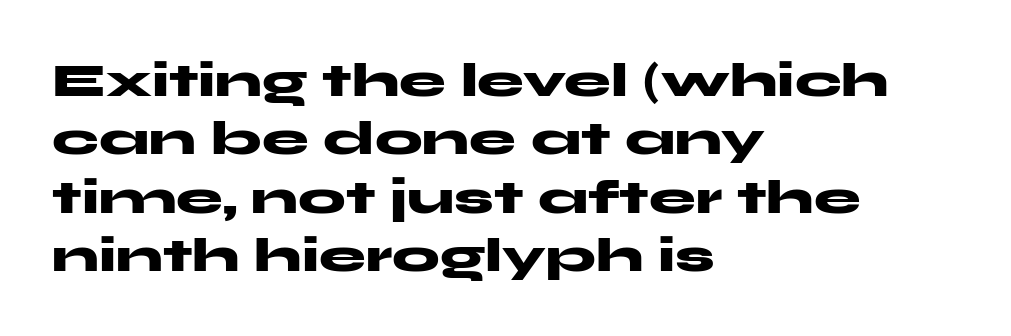
Q: Is the text bold? A: Yes.
Q: Is the text italic (slanted)? A: No, it is upright.
Q: Is the typeface a serif or a sans-serif typeface? A: Sans-serif.
Q: Is the text underlined? A: No.
Q: How is the paragraph aligned? A: Left-aligned.
Q: Is the spacing between letters normal or unusually wide? A: Normal.
Q: Width (condensed, normal, or wide)? A: Wide.
Q: Stroke contrast? A: Medium.
Q: x-height? A: Medium.
Q: Monospaced? A: No.
